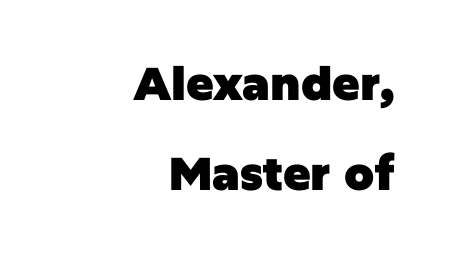
{"serif": "no", "italic": "no", "bold": "yes", "weight": "heavy", "width": "normal", "stroke_contrast": "low", "x_height": "large", "monospaced": "no", "underline": "no", "align": "right", "line_spacing": "loose", "line_spacing_ratio": 1.96, "letter_spacing": "normal", "letter_spacing_em": 0.0, "glyph_px": 46}
